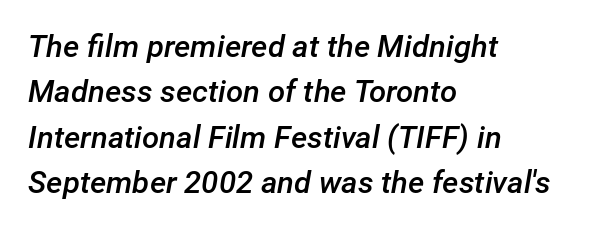
Line beginnings align vertically; line endings do not. The face used here is rendered with its standard letterfit. The leading is moderate, giving the passage an even texture. Any mark beneath the type? The region is blank. A typesetter would call this proportional, since set widths differ per character.
